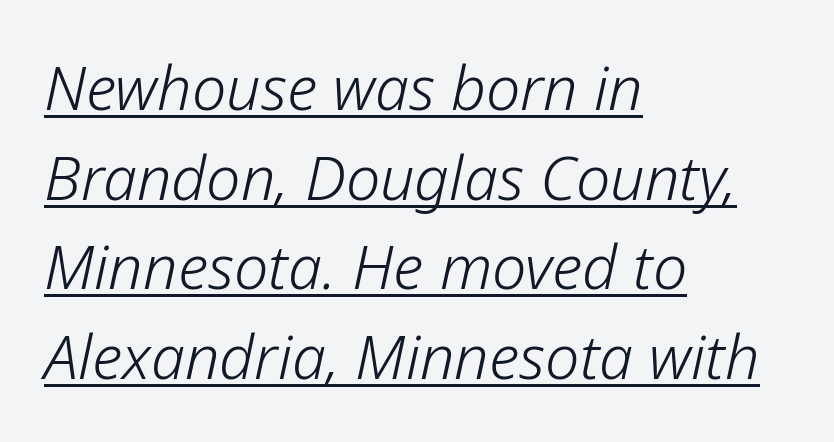
Quick note: underline on. Character widths vary here, with narrow letters taking less room than wide ones. The font's italic variant was chosen for this text. The text block is weighted toward the left margin, trailing off unevenly rightward. The passage shown stacks its lines at a standard gap. Bold? No — there's no thickening of the strokes.
